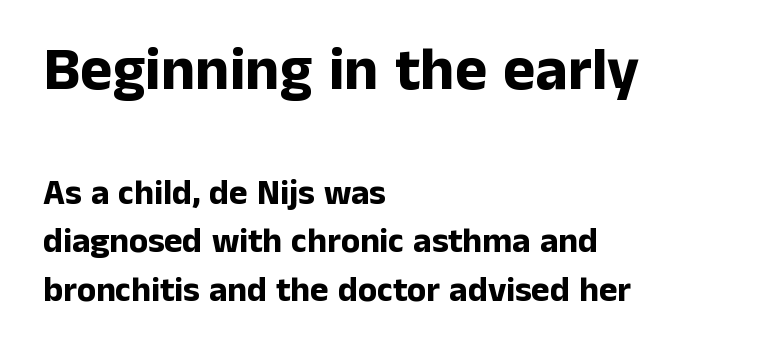
Q: Is the text bold? A: Yes.
Q: Is the text italic (slanted)? A: No, it is upright.
Q: Is the typeface a serif or a sans-serif typeface? A: Sans-serif.
Q: Is the text underlined? A: No.
Q: How is the paragraph aligned? A: Left-aligned.
Q: Is the spacing between letters normal or unusually wide? A: Normal.
Q: Is the spacing between lines tight, normal or loose? A: Normal.
Q: Which block of text is set in a larger size, the first (top) or the second (bottom)? A: The first (top) one.
Q: Width (condensed, normal, or wide)? A: Normal.
Q: Stroke contrast? A: Low.
Q: x-height? A: Medium.
Q: Monospaced? A: No.
